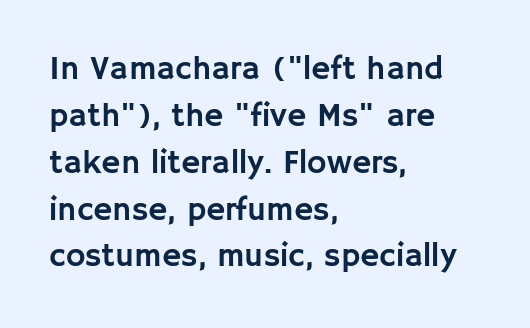
Q: Is the text italic (slanted)? A: No, it is upright.
Q: Is the typeface a serif or a sans-serif typeface? A: Sans-serif.
Q: Is the text underlined? A: No.
Q: How is the paragraph aligned? A: Left-aligned.
Q: Is the spacing between letters normal or unusually wide? A: Normal.
Q: Is the spacing between lines tight, normal or loose? A: Normal.
Q: Width (condensed, normal, or wide)? A: Normal.
Q: Stroke contrast? A: Low.
Q: x-height? A: Large.
Q: Monospaced? A: No.
